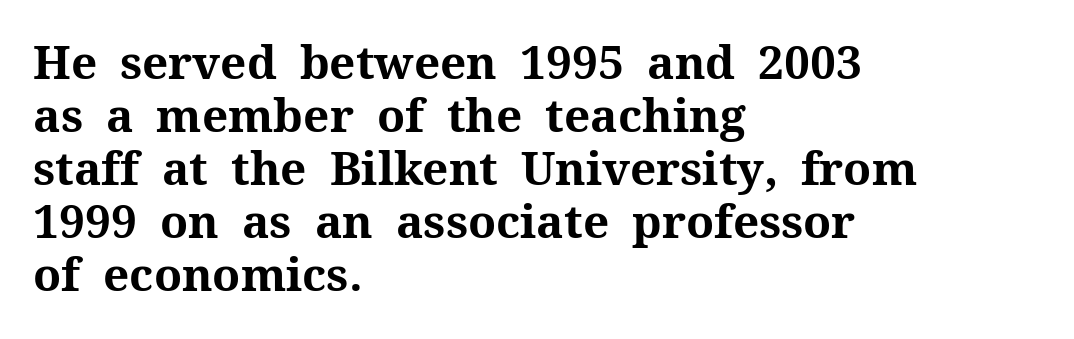
Q: Is the text bold? A: Yes.
Q: Is the text italic (slanted)? A: No, it is upright.
Q: Is the typeface a serif or a sans-serif typeface? A: Serif.
Q: Is the text underlined? A: No.
Q: How is the paragraph aligned? A: Left-aligned.
Q: Is the spacing between letters normal or unusually wide? A: Normal.
Q: Is the spacing between lines tight, normal or loose? A: Tight.
Q: Width (condensed, normal, or wide)? A: Normal.
Q: Stroke contrast? A: Medium.
Q: x-height? A: Medium.
Q: Monospaced? A: No.
